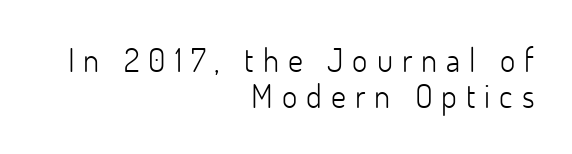
{"serif": "no", "italic": "no", "bold": "no", "weight": "light", "width": "normal", "stroke_contrast": "low", "x_height": "small", "monospaced": "no", "underline": "no", "align": "right", "line_spacing": "tight", "line_spacing_ratio": 1.08, "letter_spacing": "wide", "letter_spacing_em": 0.27, "glyph_px": 33}
